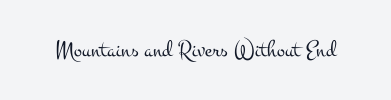
Only glyphs here, with clear space below each row. Between one letter and the next there's only the usual sliver of space. Is this a heavy cut? Hardly; it is regular or lighter.
